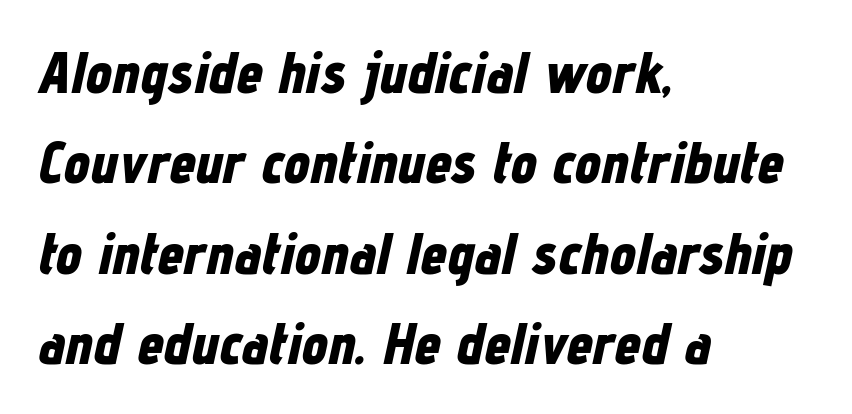
Q: Is the text bold? A: Yes.
Q: Is the text italic (slanted)? A: Yes, it leans right by about 12 degrees.
Q: Is the text underlined? A: No.
Q: How is the paragraph aligned? A: Left-aligned.
Q: Is the spacing between letters normal or unusually wide? A: Normal.
Q: Is the spacing between lines tight, normal or loose? A: Normal.
Q: Width (condensed, normal, or wide)? A: Condensed.
Q: Stroke contrast? A: Low.
Q: x-height? A: Medium.
Q: Monospaced? A: No.
